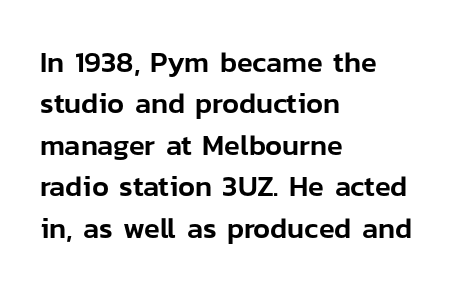
A student would call this left alignment; a typographer would say flush left, rag right. Are there feet on the stems? There aren't — it's a sans. This sample uses plain, unmodified letter spacing. Notice how descenders clear the ascenders below comfortably — that's standard leading. Spacing verdict: proportional, widths tailored to each character.
